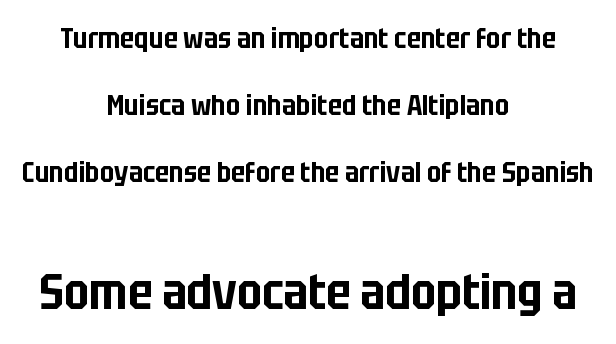
The image shows 49 px condensed sans-serif type, upright; set centered, loose line spacing (2.39x), normal letter spacing, not underlined; the second (bottom) block is 1.75x larger; low stroke contrast and a large x-height.
